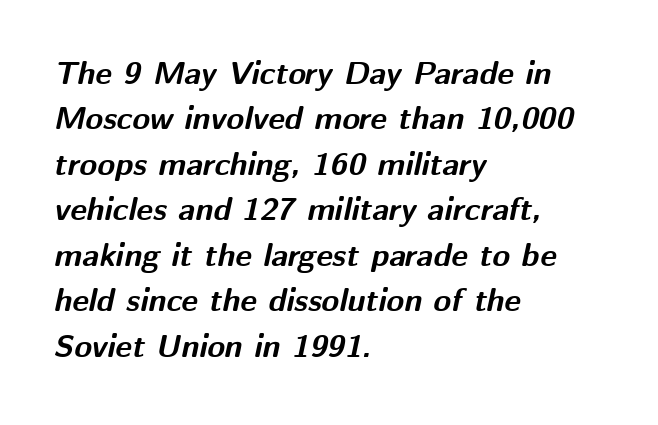
{"italic": "yes", "lean": "right", "slant_degrees": 12, "bold": "yes", "weight": "bold", "width": "normal", "stroke_contrast": "medium", "x_height": "medium", "monospaced": "no", "underline": "no", "align": "left", "line_spacing": "normal", "line_spacing_ratio": 1.42, "letter_spacing": "normal", "letter_spacing_em": 0.0, "glyph_px": 32}
